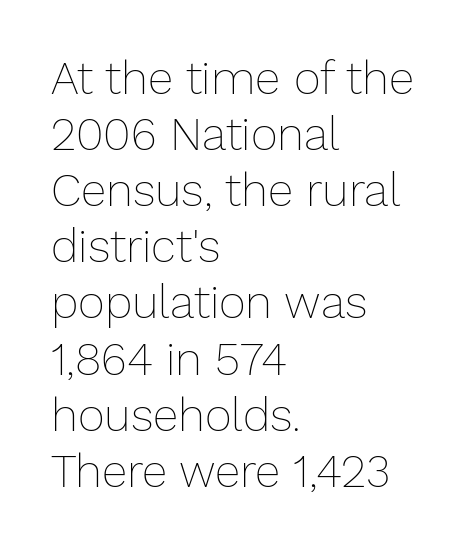
You could call the tracking neutral — neither tight nor loose. The letters advance in unequal steps, a hallmark of proportional type. A classic flush-left, rag-right setting is used for this passage. The specimen reads as upright at a glance. A light-to-regular cut is what we see here. The space beneath each line is pristine and unruled.
